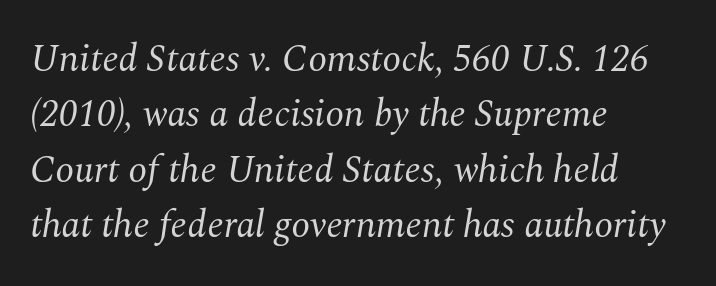
{"serif": "yes", "italic": "yes", "lean": "right", "slant_degrees": 10, "bold": "no", "weight": "regular", "width": "normal", "stroke_contrast": "medium", "x_height": "medium", "monospaced": "no", "underline": "no", "align": "left", "line_spacing": "normal", "line_spacing_ratio": 1.46, "letter_spacing": "normal", "letter_spacing_em": 0.0, "glyph_px": 38}
